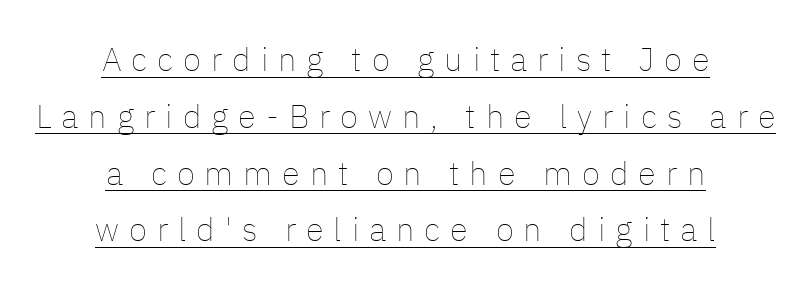
{"italic": "no", "bold": "no", "weight": "thin", "width": "normal", "stroke_contrast": "low", "x_height": "medium", "monospaced": "no", "underline": "yes", "align": "center", "line_spacing_ratio": 1.72, "letter_spacing": "wide", "letter_spacing_em": 0.3, "glyph_px": 33}
